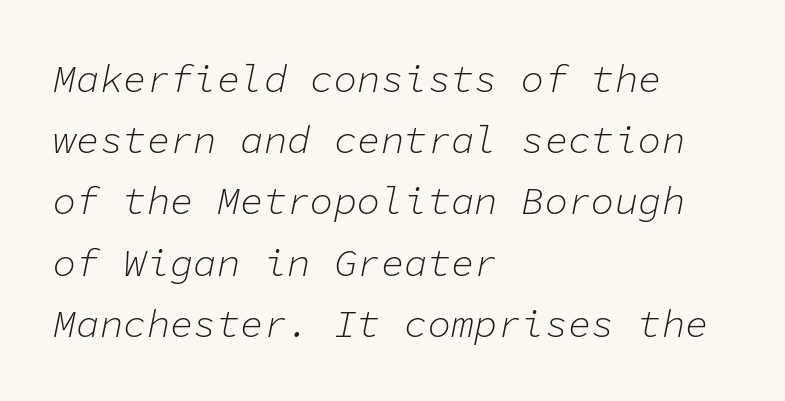
These lines keep a tight, regular rhythm from letter to letter. The strip under each line holds only bare page. These lines sit exactly where default settings would place them. The rendering uses typewriter-style spacing with identical character cells. Stems and bowls with no extra thickness — not bold. This is oblique type, the kind used for emphasis or titles.
